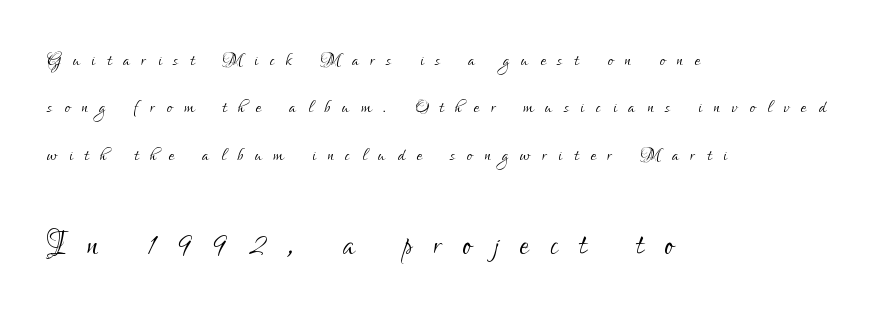
Q: Is the text bold? A: No.
Q: Is the text italic (slanted)? A: Yes.
Q: Is the typeface a serif or a sans-serif typeface? A: Sans-serif.
Q: Is the text underlined? A: No.
Q: How is the paragraph aligned? A: Left-aligned.
Q: Is the spacing between letters normal or unusually wide? A: Unusually wide.
Q: Is the spacing between lines tight, normal or loose? A: Loose.
Q: Which block of text is set in a larger size, the first (top) or the second (bottom)? A: The second (bottom) one.
Q: Width (condensed, normal, or wide)? A: Condensed.
Q: Stroke contrast? A: Low.
Q: x-height? A: Small.
Q: Monospaced? A: No.
